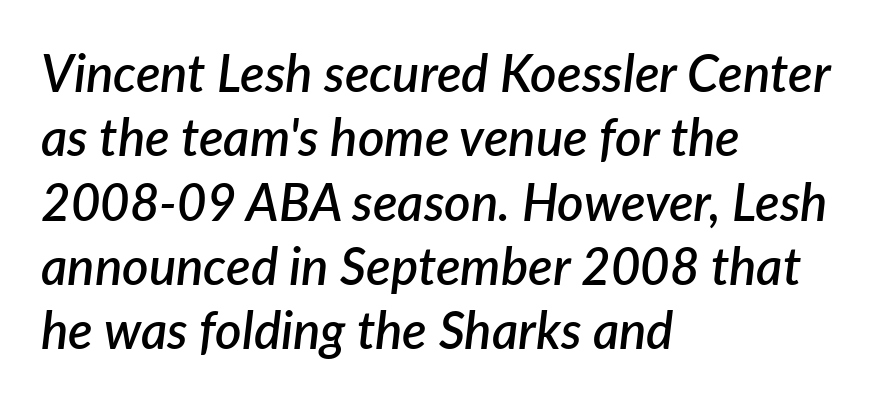
{"italic": "yes", "lean": "right", "slant_degrees": 7, "bold": "semi", "weight": "semibold", "width": "normal", "stroke_contrast": "low", "x_height": "medium", "monospaced": "no", "underline": "no", "align": "left", "line_spacing": "normal", "line_spacing_ratio": 1.26, "letter_spacing": "normal", "letter_spacing_em": 0.0, "glyph_px": 51}
